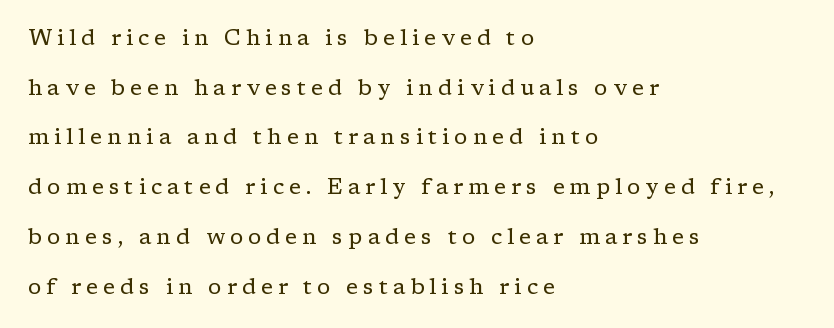
{"italic": "no", "bold": "no", "underline": "no", "align": "left", "line_spacing": "loose", "line_spacing_ratio": 2.26, "letter_spacing": "wide", "letter_spacing_em": 0.23, "glyph_px": 22}
